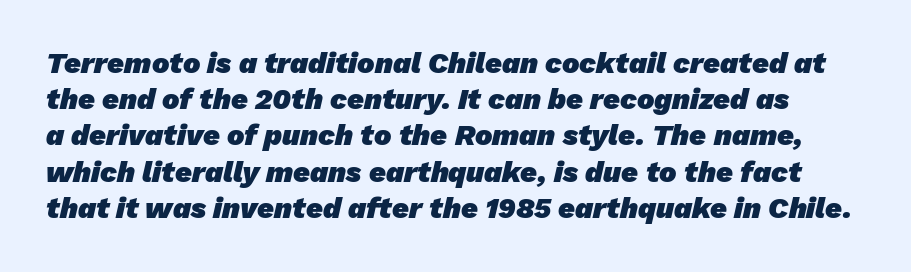
{"serif": "no", "bold": "yes", "weight": "heavy", "width": "normal", "stroke_contrast": "low", "x_height": "medium", "monospaced": "no", "underline": "no", "line_spacing": "normal", "line_spacing_ratio": 1.25, "letter_spacing": "normal", "letter_spacing_em": 0.0, "glyph_px": 29}
